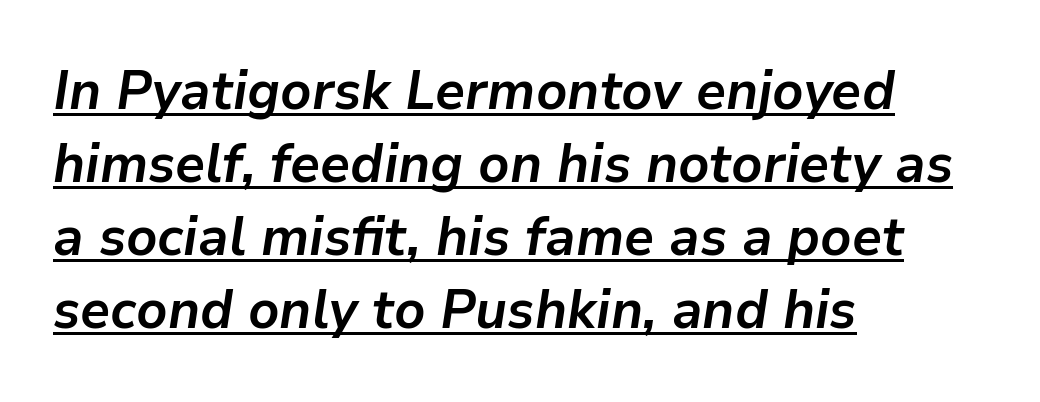
The image shows 55 px semibold type, italic (leaning right); set left-aligned, normal line spacing (1.33x), normal letter spacing, underlined; low stroke contrast and a medium x-height.
